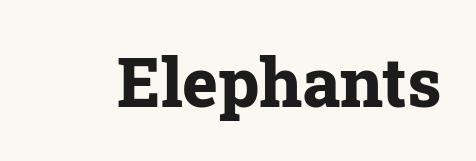
Q: Is the text bold? A: Yes.
Q: Is the text italic (slanted)? A: No, it is upright.
Q: Is the typeface a serif or a sans-serif typeface? A: Serif.
Q: Is the text underlined? A: No.
Q: Is the spacing between letters normal or unusually wide? A: Normal.
Q: Width (condensed, normal, or wide)? A: Normal.
Q: Stroke contrast? A: Low.
Q: x-height? A: Medium.
Q: Monospaced? A: No.
